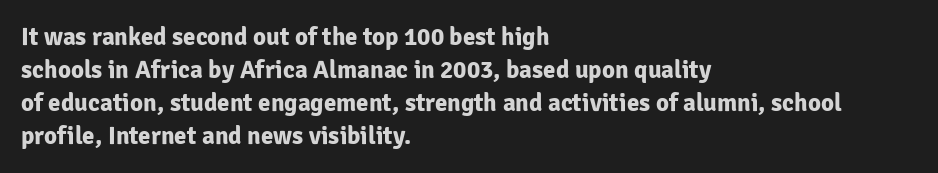
The image shows 25 px bold type, upright; set left-aligned, normal line spacing (1.32x), normal letter spacing, not underlined.
